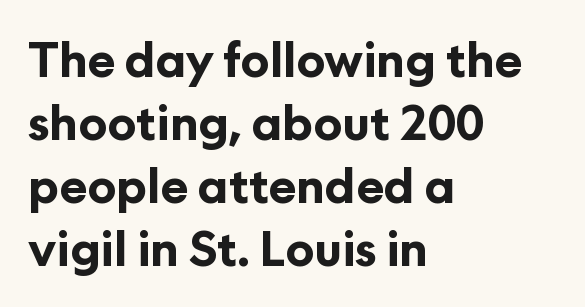
Q: Is the text bold? A: Yes.
Q: Is the text italic (slanted)? A: No, it is upright.
Q: Is the typeface a serif or a sans-serif typeface? A: Sans-serif.
Q: Is the text underlined? A: No.
Q: How is the paragraph aligned? A: Left-aligned.
Q: Is the spacing between letters normal or unusually wide? A: Normal.
Q: Is the spacing between lines tight, normal or loose? A: Normal.
Q: Width (condensed, normal, or wide)? A: Normal.
Q: Stroke contrast? A: Low.
Q: x-height? A: Medium.
Q: Monospaced? A: No.
